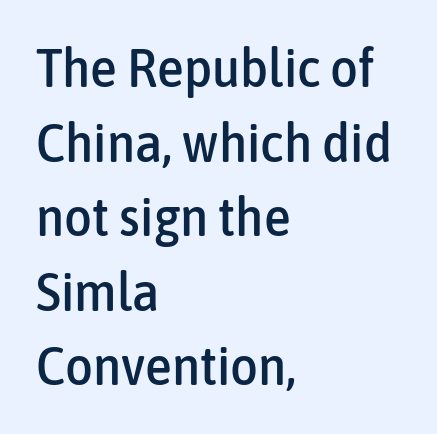
The baseline area is clear. No extra tracking has been applied to these lines. A sans-serif font was chosen for this passage. The paragraph shown leans on its left margin. Rendered with straight, roman letterforms. Normally led — the rows are evenly, conventionally spaced.
